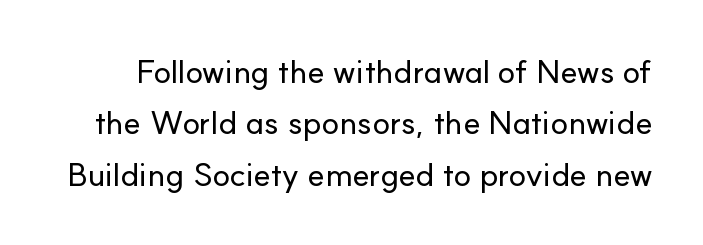
Here the glyphs are tracked normally, forming tight word shapes. Whoever set this chose a conventional vertical rhythm. These lines are rendered in a variable-pitch font. The passage shown is not underscored anywhere. To sum up the face: it is a sans, with no serifs.
